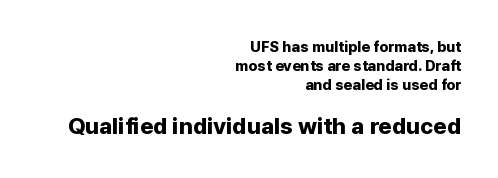
The image shows 23 px bold type, upright; set right-aligned, normal line spacing (1.26x), normal letter spacing, not underlined; the second (bottom) block is 1.53x larger.
